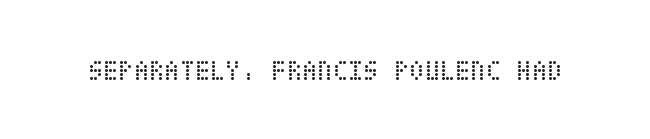
{"italic": "no", "bold": "no", "weight": "regular", "width": "condensed", "stroke_contrast": "low", "x_height": "large", "underline": "no", "letter_spacing": "normal", "letter_spacing_em": 0.0, "glyph_px": 28}
